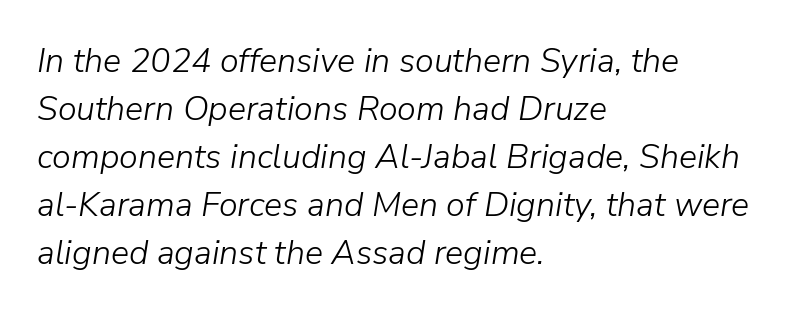
Q: Is the text bold? A: No.
Q: Is the text italic (slanted)? A: Yes, it leans right by about 9 degrees.
Q: Is the text underlined? A: No.
Q: How is the paragraph aligned? A: Left-aligned.
Q: Is the spacing between letters normal or unusually wide? A: Normal.
Q: Is the spacing between lines tight, normal or loose? A: Normal.
Q: Width (condensed, normal, or wide)? A: Normal.
Q: Stroke contrast? A: Low.
Q: x-height? A: Medium.
Q: Monospaced? A: No.
